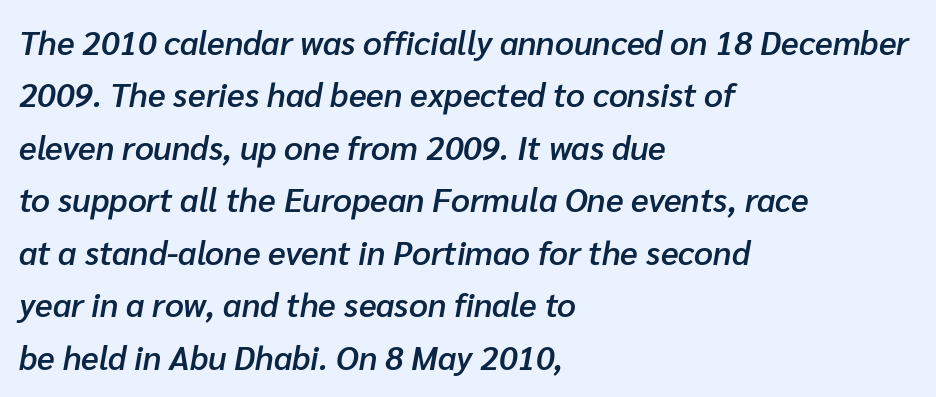
Every letter is mildly thick-stroked: semibold rather than bold. The rendering keeps characters at their native spacing. Leading matches the norm, producing a regular column. This rendering features lettering with no underline.
